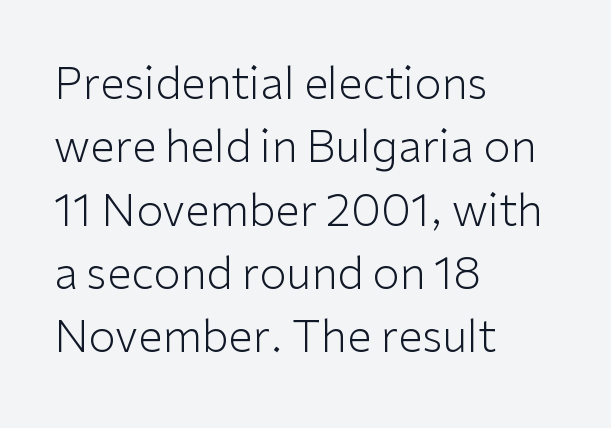
{"serif": "no", "italic": "no", "bold": "no", "weight": "light", "width": "normal", "stroke_contrast": "low", "x_height": "medium", "monospaced": "no", "underline": "no", "align": "left", "line_spacing": "normal", "line_spacing_ratio": 1.44, "letter_spacing": "normal", "letter_spacing_em": 0.0, "glyph_px": 44}
